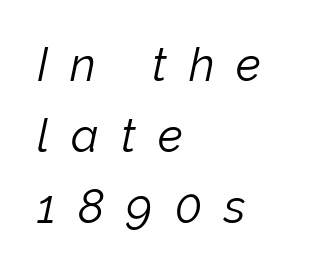
Q: Is the text bold? A: No.
Q: Is the text italic (slanted)? A: Yes, it leans right by about 12 degrees.
Q: Is the text underlined? A: No.
Q: How is the paragraph aligned? A: Left-aligned.
Q: Is the spacing between letters normal or unusually wide? A: Unusually wide.
Q: Is the spacing between lines tight, normal or loose? A: Normal.
Q: Width (condensed, normal, or wide)? A: Normal.
Q: Stroke contrast? A: Low.
Q: x-height? A: Medium.
Q: Monospaced? A: No.
